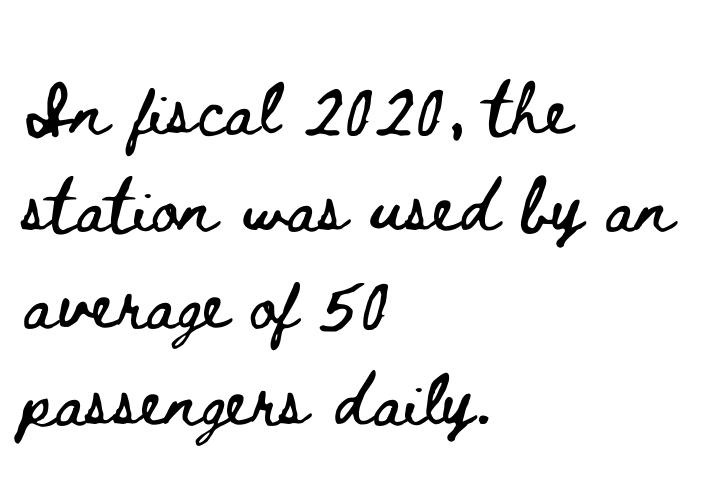
Leftover space on each line is placed entirely after the last word. Proportional: the letters do not fall into vertical columns. The area under the type is left untouched. Students, note that the glyphs here touch the page at normal intervals. The lines sit at an ordinary, default distance from one another.
